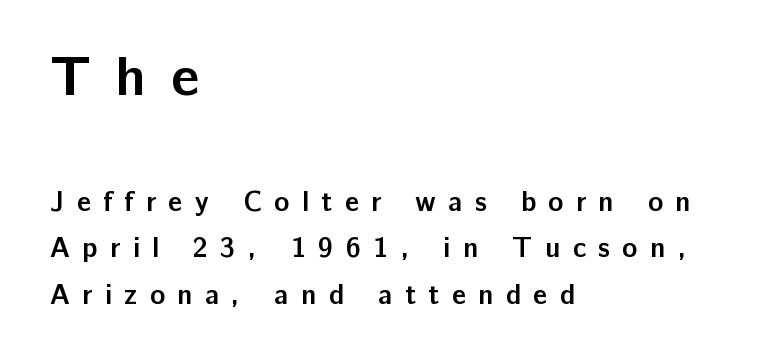
The image shows 56 px semibold sans-serif type, upright; set left-aligned, normal line spacing (1.66x), unusually wide letter spacing (+0.44 em), not underlined; the first (top) block is 2.0x larger; low stroke contrast and a medium x-height.
